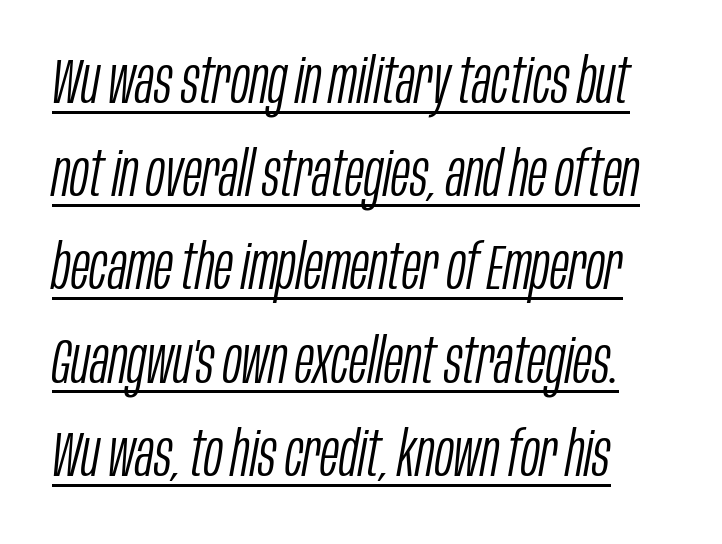
Would a proofreader flag this as italicized? Yes. Nobody touched the tracking dial on this one. These lines are rendered in a variable-pitch font. No letter is thick-stroked: the sample isn't bold. The rendering uses a moderate line-height, typical for paragraphs.
